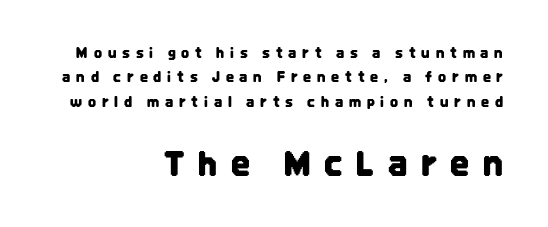
The image shows 33 px condensed sans-serif type, upright; set right-aligned, line spacing 1.75x, unusually wide letter spacing (+0.42 em), not underlined; the second (bottom) block is 2.36x larger; low stroke contrast and a large x-height.
